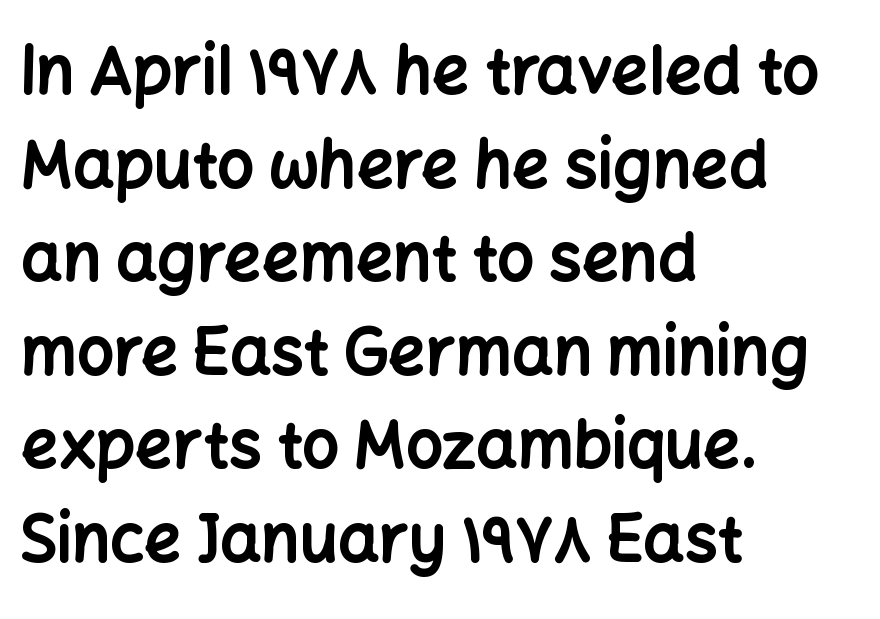
{"serif": "no", "italic": "no", "bold": "yes", "weight": "bold", "width": "normal", "stroke_contrast": "low", "x_height": "medium", "monospaced": "no", "underline": "no", "align": "left", "line_spacing": "normal", "line_spacing_ratio": 1.44, "letter_spacing": "normal", "letter_spacing_em": 0.0, "glyph_px": 65}
